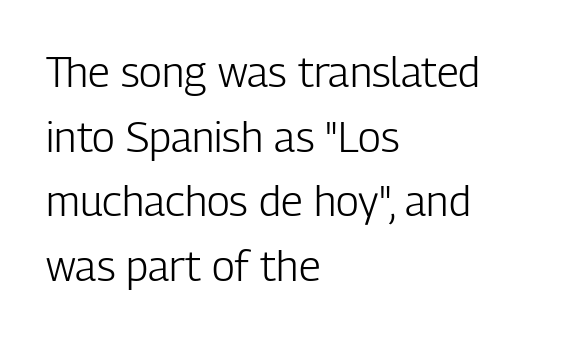
Q: Is the text bold? A: No.
Q: Is the text italic (slanted)? A: No, it is upright.
Q: Is the typeface a serif or a sans-serif typeface? A: Sans-serif.
Q: Is the text underlined? A: No.
Q: How is the paragraph aligned? A: Left-aligned.
Q: Is the spacing between letters normal or unusually wide? A: Normal.
Q: Is the spacing between lines tight, normal or loose? A: Normal.
Q: Width (condensed, normal, or wide)? A: Condensed.
Q: Stroke contrast? A: Low.
Q: x-height? A: Medium.
Q: Monospaced? A: No.
